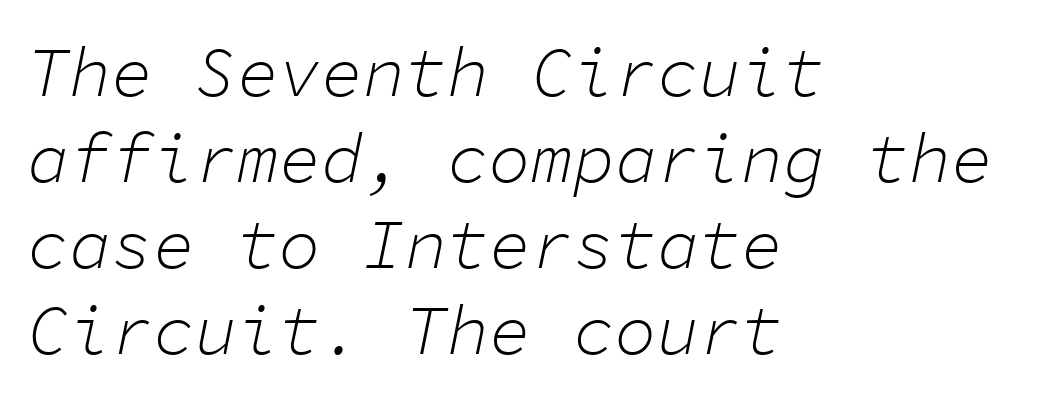
{"italic": "yes", "lean": "right", "slant_degrees": 11, "bold": "no", "weight": "light", "width": "normal", "stroke_contrast": "low", "x_height": "medium", "monospaced": "yes", "underline": "no", "align": "left", "line_spacing_ratio": 1.23, "letter_spacing": "normal", "letter_spacing_em": 0.0, "glyph_px": 70}
